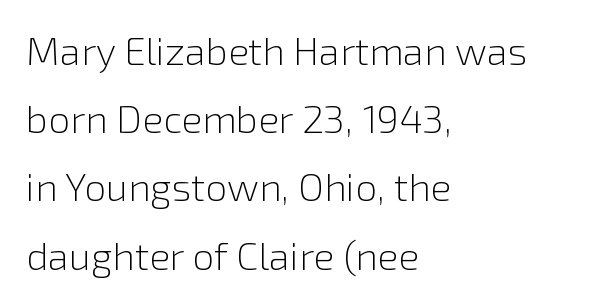
{"serif": "no", "italic": "no", "bold": "no", "weight": "light", "width": "normal", "x_height": "medium", "monospaced": "no", "underline": "no", "align": "left", "line_spacing_ratio": 1.75, "letter_spacing": "normal", "letter_spacing_em": 0.0, "glyph_px": 39}
